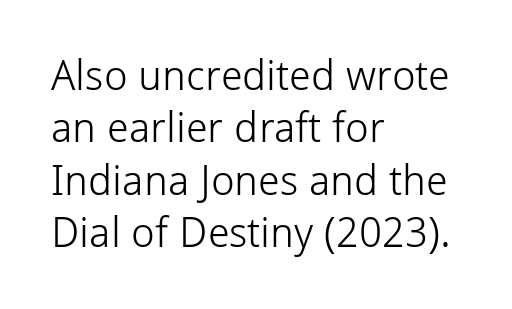
The image shows 42 px light sans-serif type, upright; set left-aligned, normal line spacing (1.25x), normal letter spacing, not underlined; low stroke contrast and a medium x-height.
